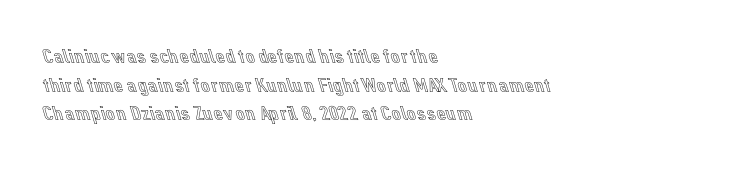
Q: Is the text italic (slanted)? A: Yes.
Q: Is the text underlined? A: No.
Q: How is the paragraph aligned? A: Left-aligned.
Q: Is the spacing between letters normal or unusually wide? A: Normal.
Q: Is the spacing between lines tight, normal or loose? A: Normal.
